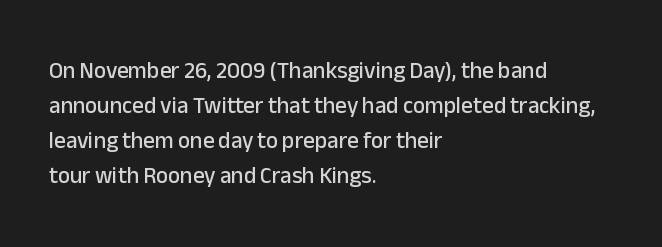
Q: Is the text italic (slanted)? A: No, it is upright.
Q: Is the text underlined? A: No.
Q: How is the paragraph aligned? A: Left-aligned.
Q: Is the spacing between letters normal or unusually wide? A: Normal.
Q: Is the spacing between lines tight, normal or loose? A: Normal.
